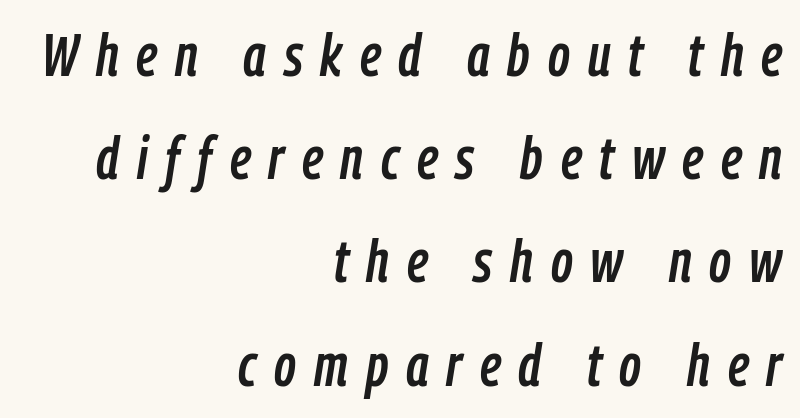
{"italic": "yes", "lean": "right", "slant_degrees": 9, "width": "condensed", "stroke_contrast": "low", "x_height": "medium", "monospaced": "no", "underline": "no", "align": "right", "line_spacing_ratio": 1.75, "letter_spacing": "wide", "letter_spacing_em": 0.3, "glyph_px": 59}
